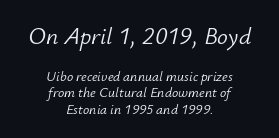
Honestly, there is no underline to notice here at all. The gaps between neighbouring characters are ordinary and unremarkable. This rendering uses center alignment, leaving both contours irregular but symmetric. Rendered with sloped, italic letterforms. Unbolded letterforms with no extra heft. Larger block? The one above; the one below is distinctly smaller.
